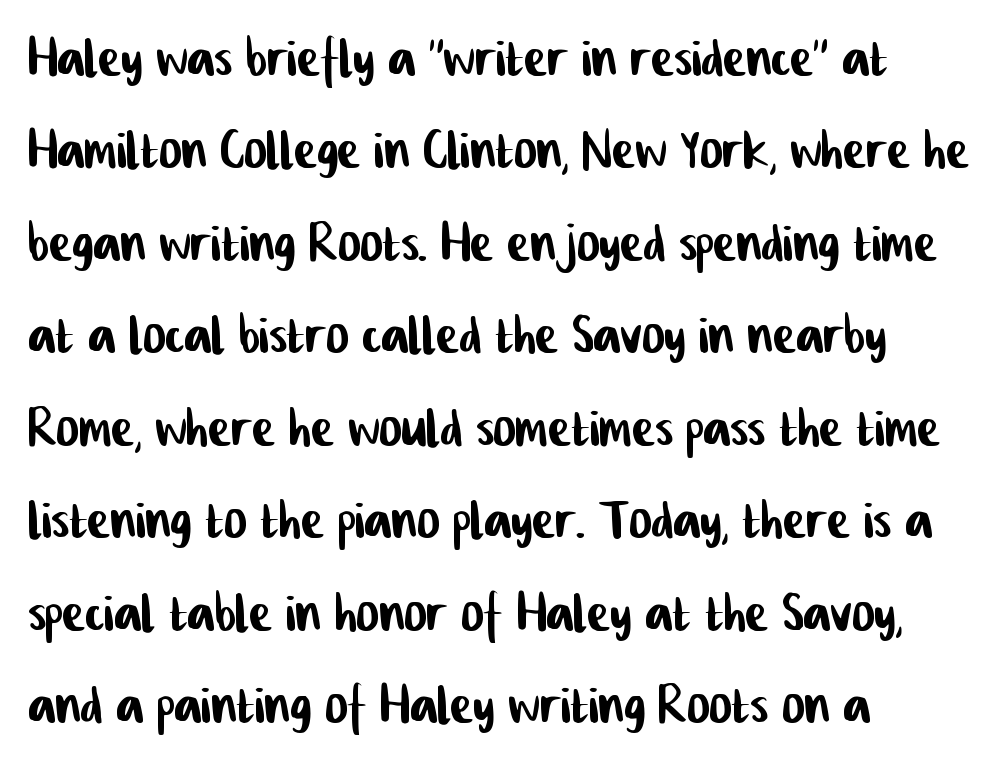
Q: Is the typeface a serif or a sans-serif typeface? A: Sans-serif.
Q: Is the text underlined? A: No.
Q: How is the paragraph aligned? A: Left-aligned.
Q: Is the spacing between letters normal or unusually wide? A: Normal.
Q: Is the spacing between lines tight, normal or loose? A: Normal.
Q: Width (condensed, normal, or wide)? A: Condensed.
Q: Stroke contrast? A: Low.
Q: x-height? A: Medium.
Q: Monospaced? A: No.
